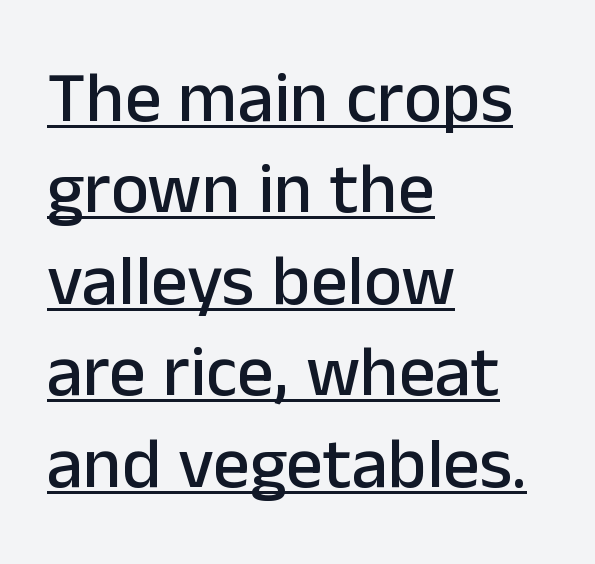
The image shows 72 px sans-serif type, upright; set left-aligned, normal line spacing (1.27x), normal letter spacing, underlined; low stroke contrast and a medium x-height.
